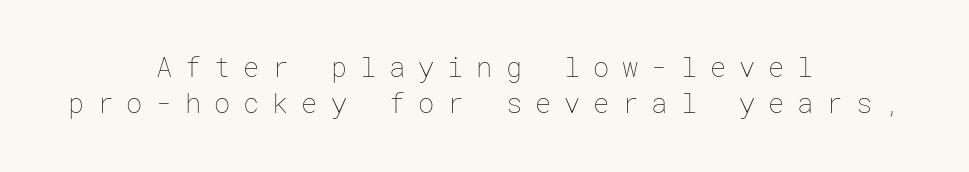
Stems and bowls with no extra thickness — not bold. This rendering features lettering with no underline. Which margin do the lines hug? Neither — every line sits in the middle. Horizontal bands of white between lines are of average thickness. The typography opts for an upright posture over an oblique one.
